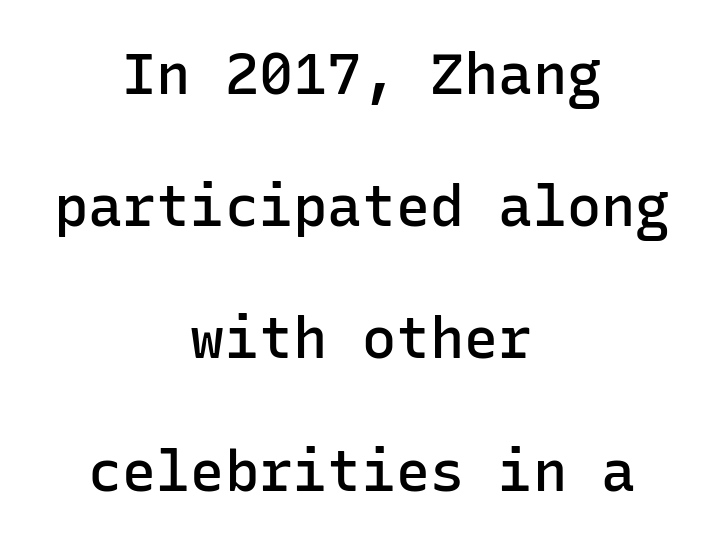
The image shows 57 px semibold sans-serif type, upright, monospaced; set centered, loose line spacing (2.32x), normal letter spacing, not underlined; low stroke contrast and a medium x-height.
